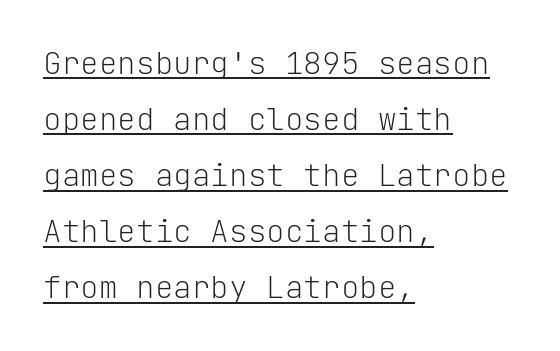
Q: Is the text bold? A: No.
Q: Is the text italic (slanted)? A: No, it is upright.
Q: Is the typeface a serif or a sans-serif typeface? A: Sans-serif.
Q: Is the text underlined? A: Yes.
Q: How is the paragraph aligned? A: Left-aligned.
Q: Is the spacing between letters normal or unusually wide? A: Normal.
Q: Width (condensed, normal, or wide)? A: Normal.
Q: Stroke contrast? A: Low.
Q: x-height? A: Medium.
Q: Monospaced? A: Yes.
